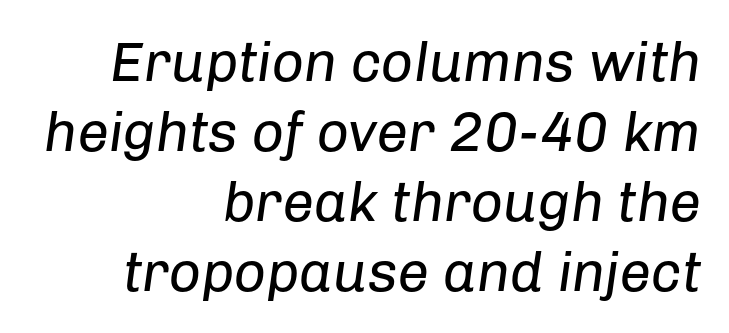
Q: Is the text bold? A: No.
Q: Is the text italic (slanted)? A: Yes, it leans right by about 8 degrees.
Q: Is the text underlined? A: No.
Q: How is the paragraph aligned? A: Right-aligned.
Q: Is the spacing between letters normal or unusually wide? A: Normal.
Q: Is the spacing between lines tight, normal or loose? A: Normal.
Q: Width (condensed, normal, or wide)? A: Normal.
Q: Stroke contrast? A: Low.
Q: x-height? A: Medium.
Q: Monospaced? A: No.
